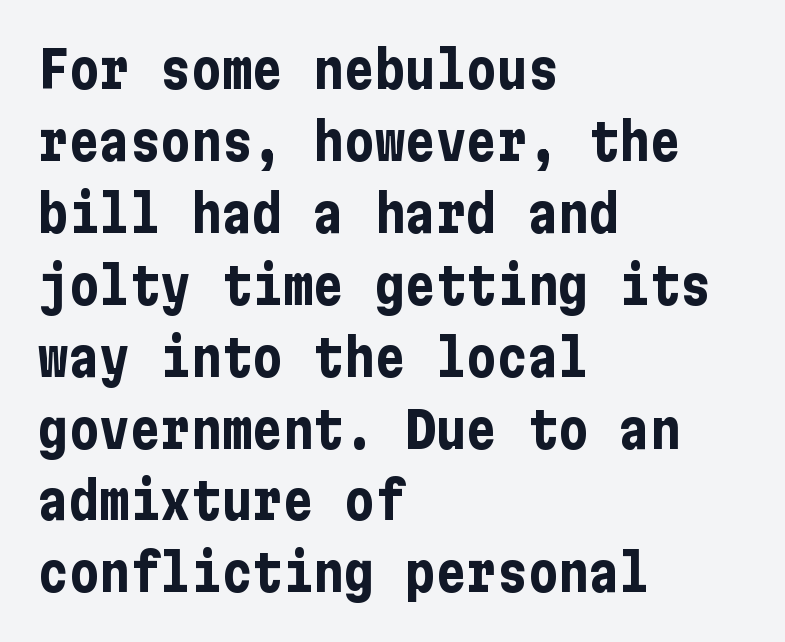
The font is running at its bold setting. Decoration check: the copy has no underline. Caption: standard tracking, unaltered. Caption: multi-line text, flush left, ragged right. The font's upright variant was chosen for this text.
